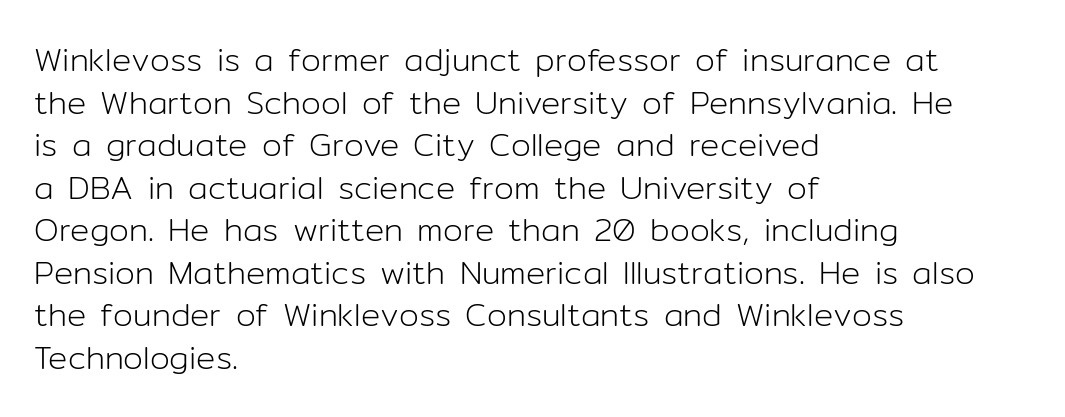
Q: Is the text bold? A: No.
Q: Is the text italic (slanted)? A: No, it is upright.
Q: Is the typeface a serif or a sans-serif typeface? A: Sans-serif.
Q: Is the text underlined? A: No.
Q: How is the paragraph aligned? A: Left-aligned.
Q: Is the spacing between letters normal or unusually wide? A: Normal.
Q: Is the spacing between lines tight, normal or loose? A: Normal.
Q: Width (condensed, normal, or wide)? A: Normal.
Q: Stroke contrast? A: Low.
Q: x-height? A: Medium.
Q: Monospaced? A: No.
